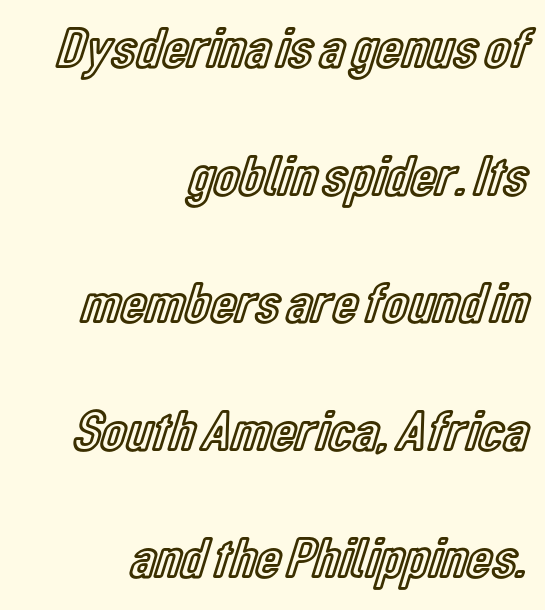
Q: Is the text italic (slanted)? A: Yes.
Q: Is the text underlined? A: No.
Q: How is the paragraph aligned? A: Right-aligned.
Q: Is the spacing between letters normal or unusually wide? A: Normal.
Q: Is the spacing between lines tight, normal or loose? A: Loose.
Q: Width (condensed, normal, or wide)? A: Condensed.
Q: x-height? A: Medium.
Q: Monospaced? A: No.
